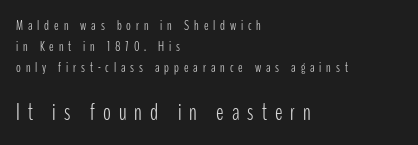
Q: Is the text bold? A: No.
Q: Is the text italic (slanted)? A: No, it is upright.
Q: Is the text underlined? A: No.
Q: How is the paragraph aligned? A: Left-aligned.
Q: Is the spacing between letters normal or unusually wide? A: Unusually wide.
Q: Is the spacing between lines tight, normal or loose? A: Normal.
Q: Which block of text is set in a larger size, the first (top) or the second (bottom)? A: The second (bottom) one.
